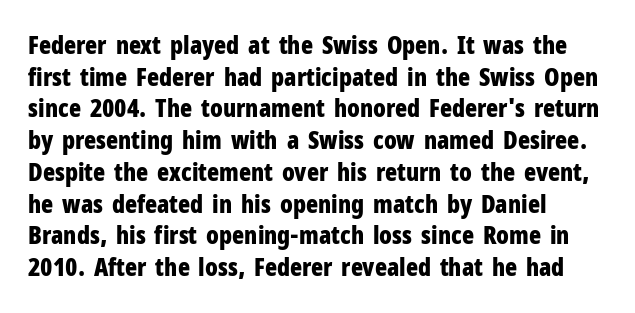
{"italic": "no", "bold": "yes", "underline": "no", "align": "left", "line_spacing": "normal", "line_spacing_ratio": 1.27, "letter_spacing": "normal", "letter_spacing_em": 0.0, "glyph_px": 25}
